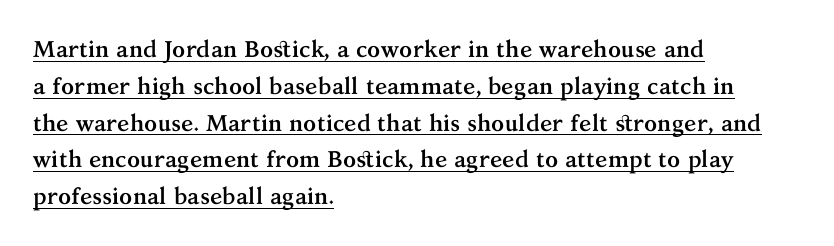
The image shows 23 px bold type, upright; set left-aligned, normal line spacing (1.6x), normal letter spacing, underlined.
